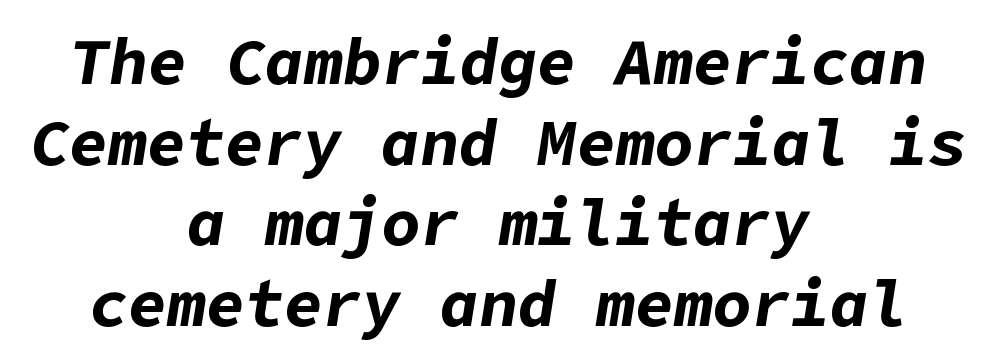
The image shows 65 px bold type, italic (leaning right); set centered, line spacing 1.24x, normal letter spacing, not underlined; low stroke contrast and a medium x-height.
